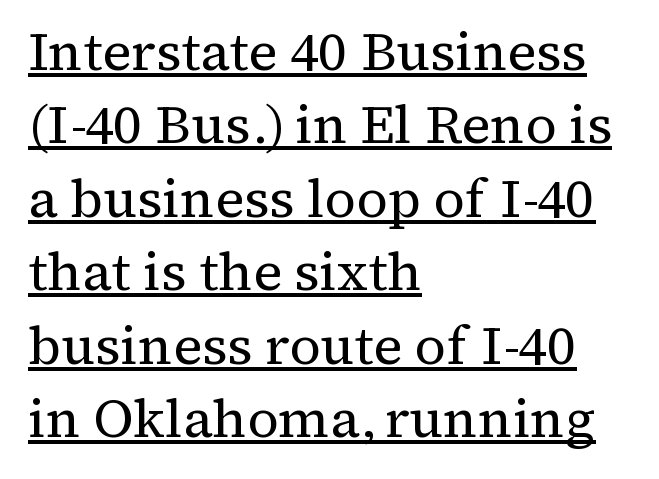
The image shows 54 px regular-weight serif type, upright; set left-aligned, normal line spacing (1.36x), normal letter spacing, underlined; medium stroke contrast and a medium x-height.
